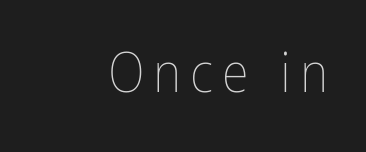
Q: Is the text bold? A: No.
Q: Is the text italic (slanted)? A: No, it is upright.
Q: Is the text underlined? A: No.
Q: Width (condensed, normal, or wide)? A: Condensed.
Q: Stroke contrast? A: Low.
Q: x-height? A: Medium.
Q: Monospaced? A: No.
